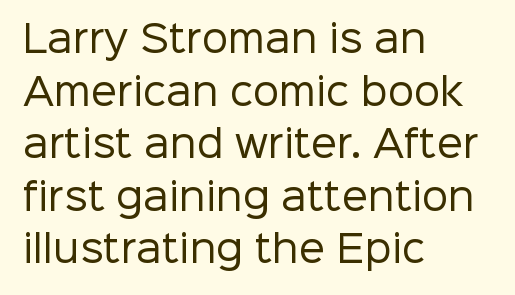
{"serif": "no", "italic": "no", "bold": "no", "weight": "regular", "width": "normal", "stroke_contrast": "low", "x_height": "medium", "monospaced": "no", "underline": "no", "align": "left", "line_spacing": "normal", "line_spacing_ratio": 1.42, "letter_spacing": "normal", "letter_spacing_em": 0.0, "glyph_px": 37}
